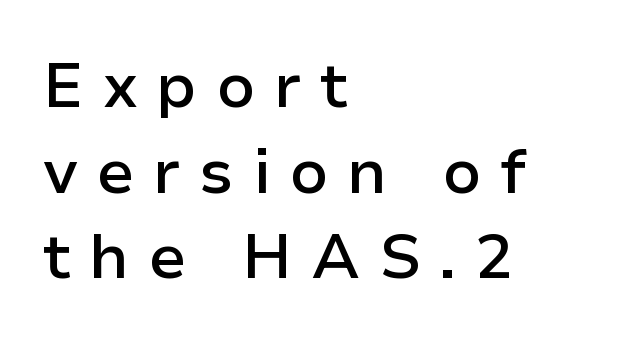
Font category for this specimen: sans-serif. The passage shown stacks its lines at a standard gap. The space beneath each line is pristine and unruled. Every character sits straight up, as roman type does. The rendering inserts visible extra space after every character.
